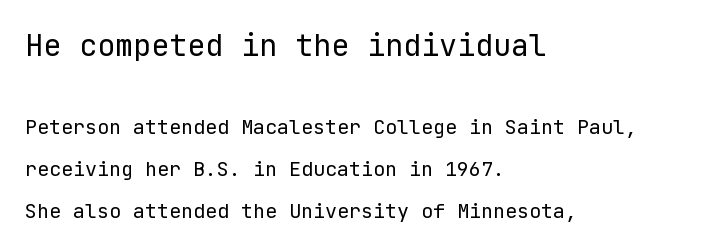
Q: Is the text bold? A: No.
Q: Is the text italic (slanted)? A: No, it is upright.
Q: Is the typeface a serif or a sans-serif typeface? A: Sans-serif.
Q: Is the text underlined? A: No.
Q: How is the paragraph aligned? A: Left-aligned.
Q: Is the spacing between letters normal or unusually wide? A: Normal.
Q: Is the spacing between lines tight, normal or loose? A: Loose.
Q: Which block of text is set in a larger size, the first (top) or the second (bottom)? A: The first (top) one.
Q: Width (condensed, normal, or wide)? A: Normal.
Q: Stroke contrast? A: Low.
Q: x-height? A: Medium.
